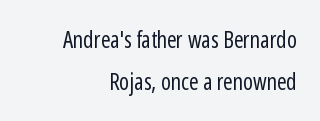
Q: Is the text bold? A: No.
Q: Is the text italic (slanted)? A: No, it is upright.
Q: Is the text underlined? A: No.
Q: How is the paragraph aligned? A: Right-aligned.
Q: Is the spacing between letters normal or unusually wide? A: Normal.
